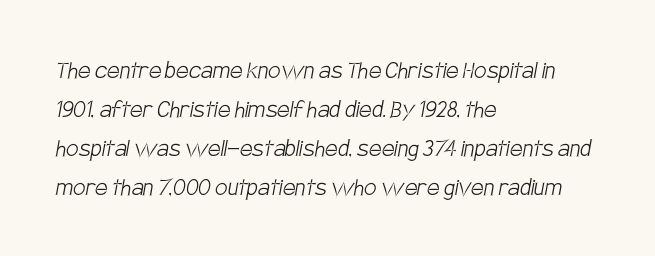
The image shows 28 px light, condensed sans-serif type; set left-aligned, normal line spacing (1.39x), normal letter spacing, not underlined; low stroke contrast and a large x-height.
